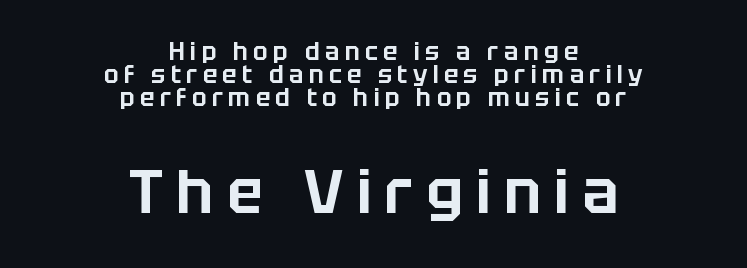
The lower block of text is set noticeably larger than the block above it. Very little white space separates one row of letters from the next. Rule under the text: the space is simply empty. Do the letters lean? They stand straight.
